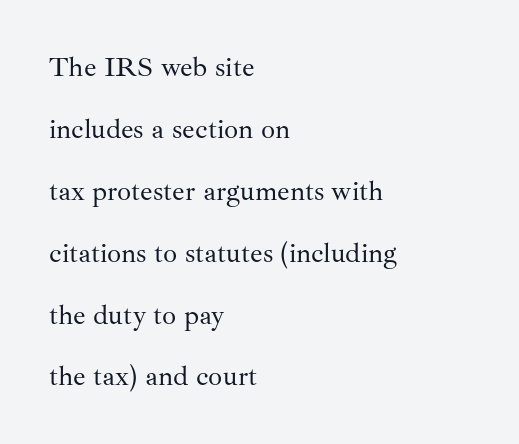
The image shows 28 px regular-weight serif type, upright; set left-aligned, loose line spacing (2.21x), normal letter spacing, not underlined; medium stroke contrast and a small x-height.
